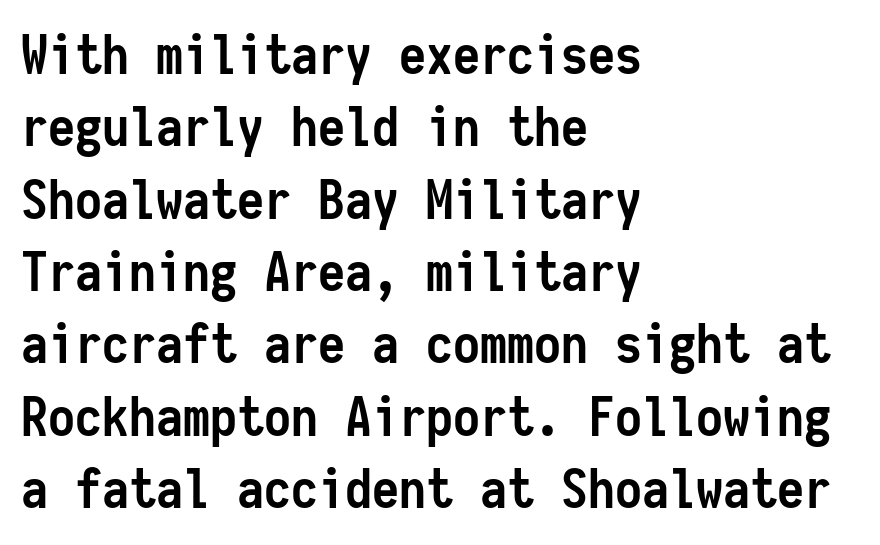
The image shows 54 px semibold, condensed sans-serif type, upright, monospaced; set left-aligned, normal line spacing (1.34x), normal letter spacing, not underlined; low stroke contrast and a medium x-height.
